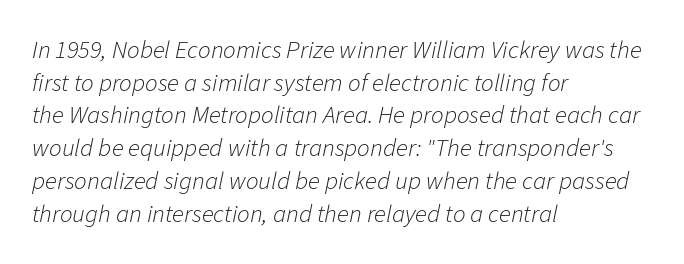
Q: Is the text bold? A: No.
Q: Is the text italic (slanted)? A: Yes, it leans right by about 11 degrees.
Q: Is the text underlined? A: No.
Q: How is the paragraph aligned? A: Left-aligned.
Q: Is the spacing between letters normal or unusually wide? A: Normal.
Q: Is the spacing between lines tight, normal or loose? A: Normal.
